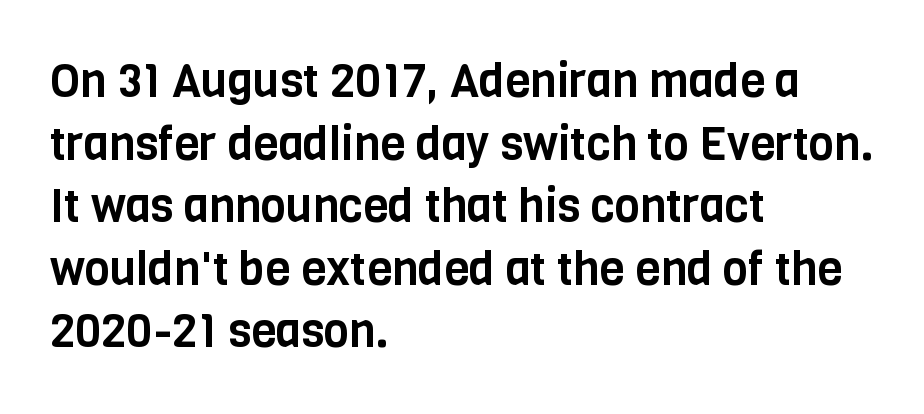
{"serif": "no", "italic": "no", "width": "condensed", "stroke_contrast": "low", "x_height": "large", "monospaced": "no", "underline": "no", "align": "left", "line_spacing": "normal", "line_spacing_ratio": 1.36, "letter_spacing": "normal", "letter_spacing_em": 0.0, "glyph_px": 46}
